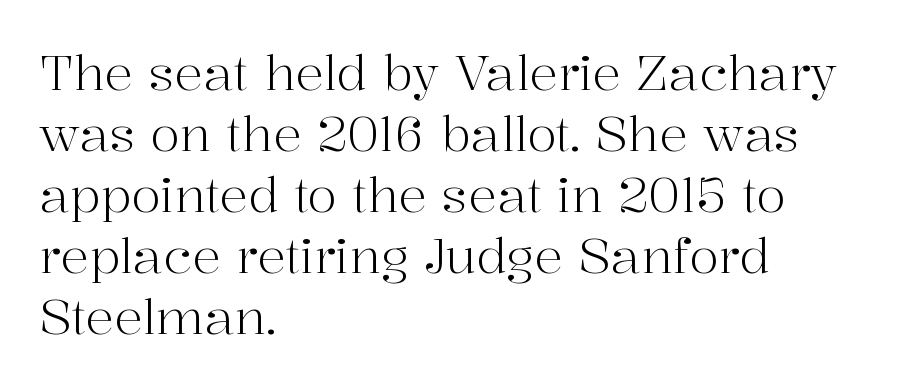
The image shows 48 px light serif type, upright; set left-aligned, normal line spacing (1.27x), normal letter spacing, not underlined; high stroke contrast and a medium x-height.
